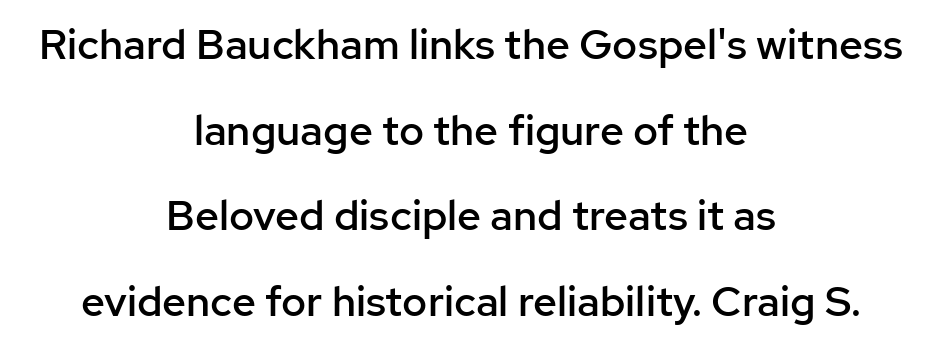
Q: Is the text bold? A: Semi-bold.
Q: Is the text italic (slanted)? A: No, it is upright.
Q: Is the typeface a serif or a sans-serif typeface? A: Sans-serif.
Q: Is the text underlined? A: No.
Q: How is the paragraph aligned? A: Centered.
Q: Is the spacing between letters normal or unusually wide? A: Normal.
Q: Is the spacing between lines tight, normal or loose? A: Loose.
Q: Width (condensed, normal, or wide)? A: Normal.
Q: Stroke contrast? A: Low.
Q: x-height? A: Medium.
Q: Monospaced? A: No.
